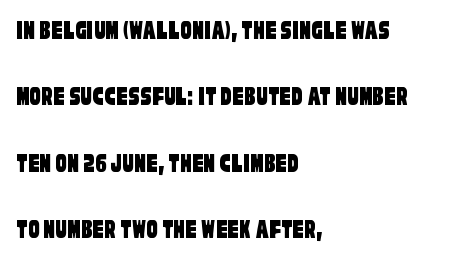
Summary of vertical rhythm: relaxed, with wide interline spacing. Spacing verdict: proportional, widths tailored to each character. The passage shown is not underscored anywhere. Glyph-to-glyph distance matches everyday printed text. These lines are set flush left with a ragged right edge.
